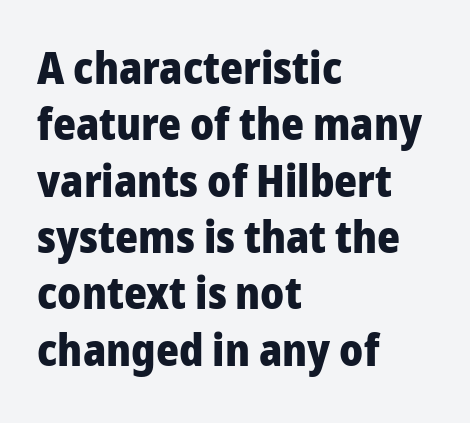
{"serif": "no", "italic": "no", "bold": "yes", "weight": "heavy", "width": "normal", "stroke_contrast": "low", "x_height": "medium", "monospaced": "no", "underline": "no", "align": "left", "line_spacing": "normal", "line_spacing_ratio": 1.28, "letter_spacing": "normal", "letter_spacing_em": 0.0, "glyph_px": 44}
